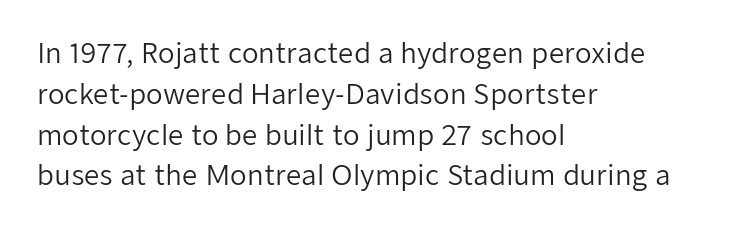
The image shows 27 px text type, upright; set left-aligned, normal line spacing (1.51x), normal letter spacing, not underlined.
